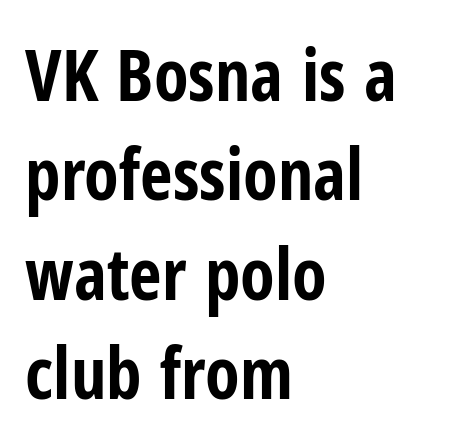
{"serif": "no", "italic": "no", "bold": "yes", "weight": "bold", "width": "condensed", "stroke_contrast": "low", "x_height": "medium", "monospaced": "no", "underline": "no", "align": "left", "line_spacing": "normal", "line_spacing_ratio": 1.4, "letter_spacing": "normal", "letter_spacing_em": 0.0, "glyph_px": 71}
